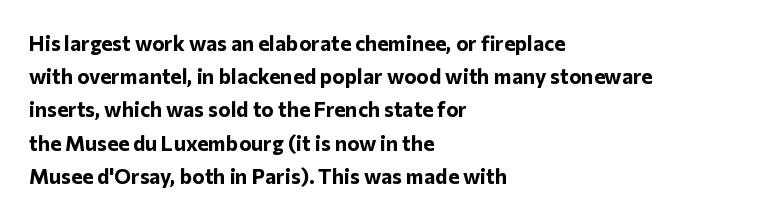
The font is running at its bold setting. Letters rest on an invisible, unmarked baseline. Students, note that the glyphs here touch the page at normal intervals. The rendering anchors every line to the left-hand side.
